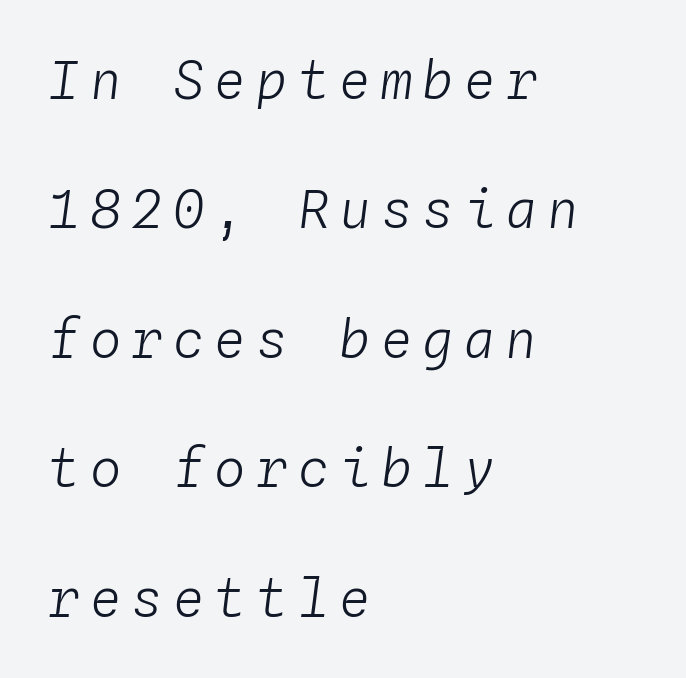
Tracking here is generous; glyphs stand well apart from one another. Think of a typewriter: that constant character pitch is what you see here. The rendering uses a large line-height, opening up the rows. Descender tails drop into unmarked territory. Is the stroke heavy? The answer is a plain regular-or-lighter. If you drew a line through each stem, it would be angled.
